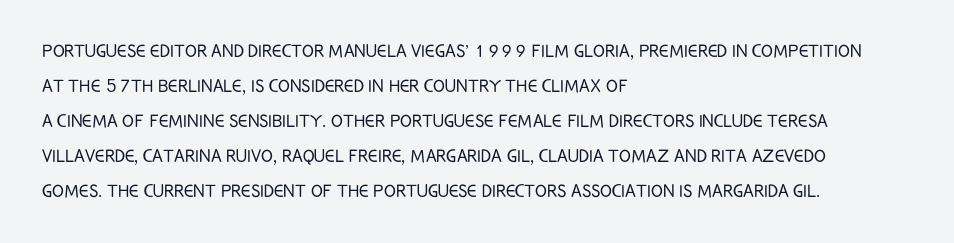
Every stem runs plumb, perpendicular to the baseline. Ink coverage per letter is moderate at most. Does extra space separate the letters? No, they use regular spacing. Line starts are locked; line ends wander. If you measured baseline to baseline, you'd find a middling distance.
